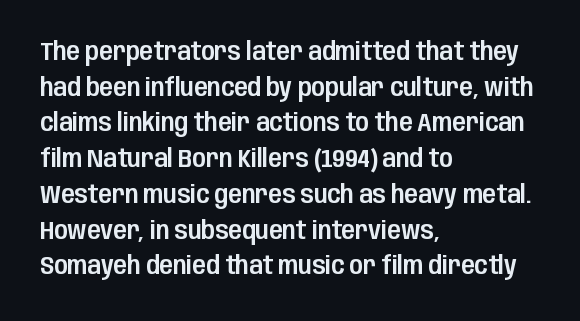
Glyph-to-glyph distance matches everyday printed text. The baseline area is clear. These lines are set flush left with a ragged right edge. Designer's note — italics off, roman on. The rendering uses a moderate line-height, typical for paragraphs.
